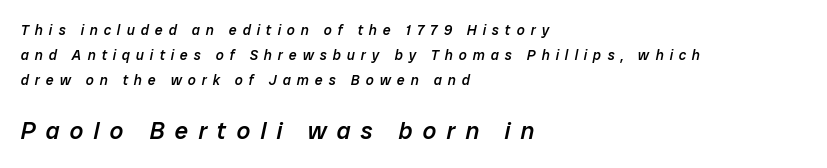
{"italic": "yes", "lean": "right", "slant_degrees": 12, "bold": "semi", "underline": "no", "align": "left", "line_spacing_ratio": 1.77, "letter_spacing": "wide", "letter_spacing_em": 0.43, "larger_block": "second", "size_ratio": 1.71, "glyph_px": 24}
